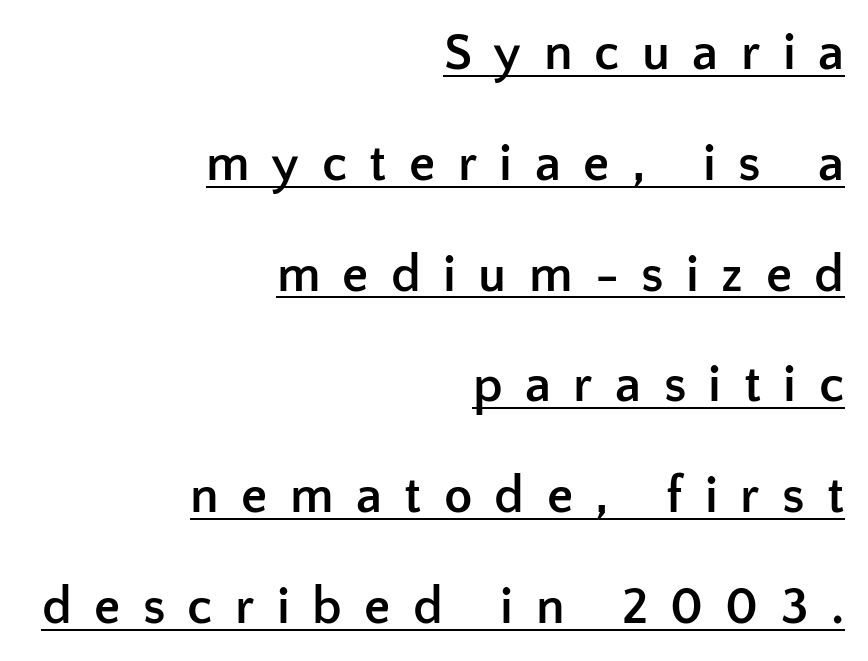
{"serif": "no", "italic": "no", "bold": "yes", "weight": "semibold", "width": "normal", "stroke_contrast": "low", "x_height": "medium", "monospaced": "no", "underline": "yes", "align": "right", "line_spacing": "loose", "line_spacing_ratio": 2.13, "letter_spacing": "wide", "letter_spacing_em": 0.43, "glyph_px": 52}
